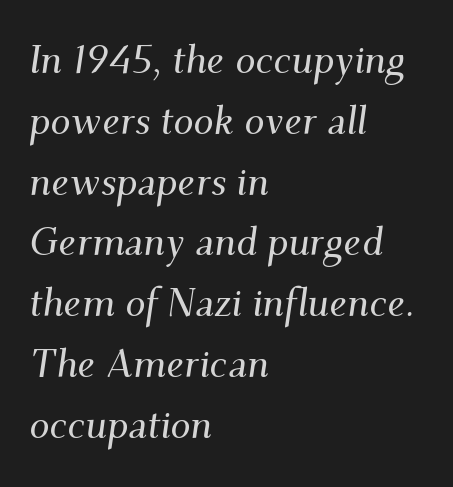
Q: Is the text italic (slanted)? A: Yes, it leans right by about 9 degrees.
Q: Is the typeface a serif or a sans-serif typeface? A: Serif.
Q: Is the text underlined? A: No.
Q: How is the paragraph aligned? A: Left-aligned.
Q: Is the spacing between letters normal or unusually wide? A: Normal.
Q: Is the spacing between lines tight, normal or loose? A: Normal.
Q: Width (condensed, normal, or wide)? A: Normal.
Q: Stroke contrast? A: Medium.
Q: x-height? A: Small.
Q: Monospaced? A: No.
